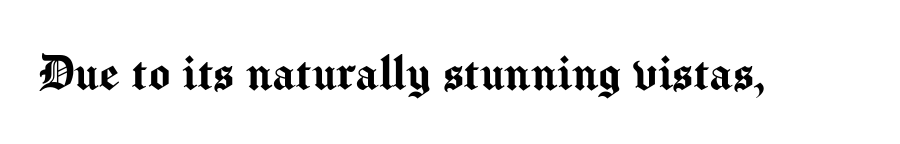
Plain, unruled lines of type. Unlike a traditional serif, this face leaves its strokes unadorned. This is roman type, the default non-slanted kind. What stands out about the letter spacing? Nothing — it is the standard amount. The face used here is proportionally spaced, like ordinary book or web type.
